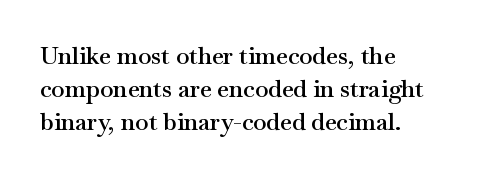
This rendering features lettering with no underline. Firm but not heavy-handed strokes: this text is semibold. Compared with typical body copy, the letter spacing here is the same. This sample is left-justified, so line endings fall wherever the words run out. Normally led — the rows are evenly, conventionally spaced.
